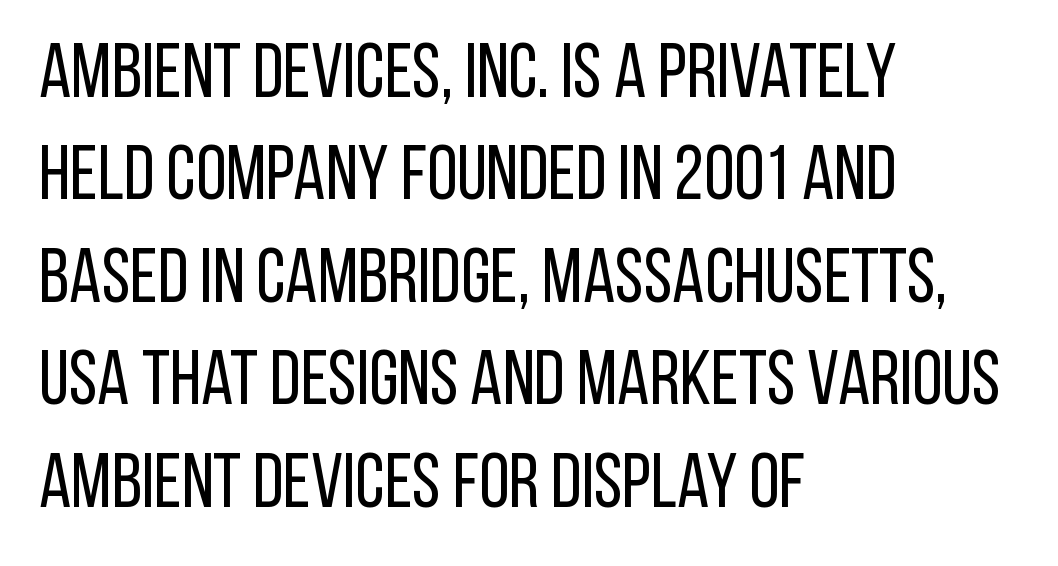
The image shows 77 px regular-weight, condensed sans-serif type, upright; set left-aligned, normal line spacing (1.33x), normal letter spacing, not underlined; low stroke contrast and a large x-height.
